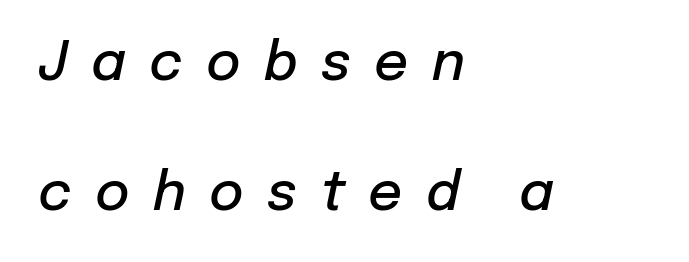
{"italic": "yes", "lean": "right", "slant_degrees": 12, "bold": "semi", "weight": "semibold", "width": "normal", "stroke_contrast": "low", "x_height": "medium", "monospaced": "no", "underline": "no", "align": "left", "line_spacing": "loose", "line_spacing_ratio": 2.46, "letter_spacing": "wide", "letter_spacing_em": 0.44, "glyph_px": 53}
